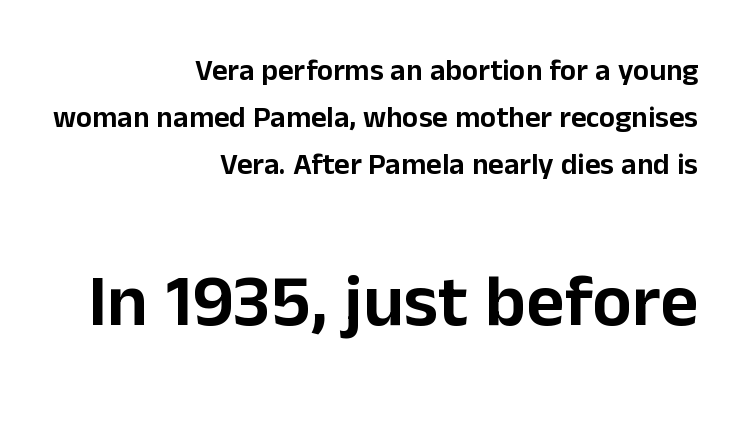
The image shows 74 px sans-serif type, upright; set right-aligned, normal line spacing (1.57x), normal letter spacing, not underlined; the second (bottom) block is 2.47x larger; low stroke contrast and a medium x-height.
